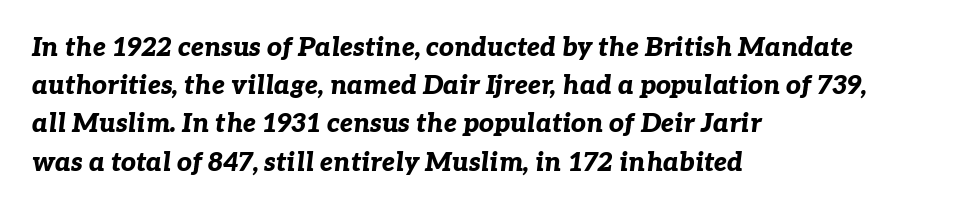
Q: Is the text bold? A: Yes.
Q: Is the text italic (slanted)? A: Yes, it leans right by about 7 degrees.
Q: Is the text underlined? A: No.
Q: How is the paragraph aligned? A: Left-aligned.
Q: Is the spacing between letters normal or unusually wide? A: Normal.
Q: Is the spacing between lines tight, normal or loose? A: Normal.
